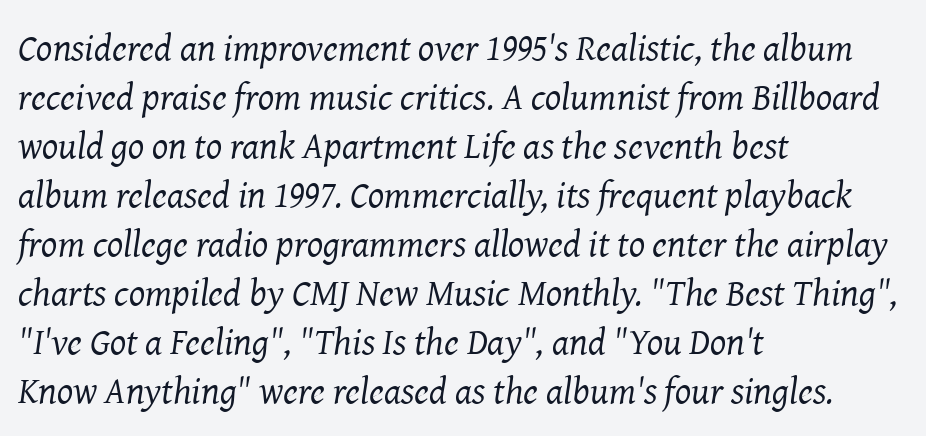
{"serif": "yes", "italic": "yes", "lean": "right", "slant_degrees": 8, "bold": "no", "weight": "regular", "width": "normal", "stroke_contrast": "medium", "x_height": "medium", "monospaced": "no", "underline": "no", "align": "left", "line_spacing": "normal", "line_spacing_ratio": 1.29, "letter_spacing": "normal", "letter_spacing_em": 0.0, "glyph_px": 38}
